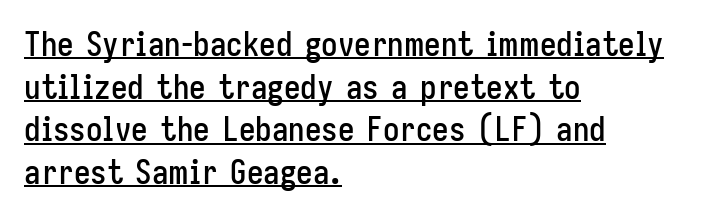
{"serif": "no", "italic": "no", "width": "condensed", "stroke_contrast": "low", "x_height": "medium", "monospaced": "no", "underline": "yes", "align": "left", "line_spacing": "normal", "line_spacing_ratio": 1.29, "letter_spacing": "normal", "letter_spacing_em": 0.0, "glyph_px": 33}
